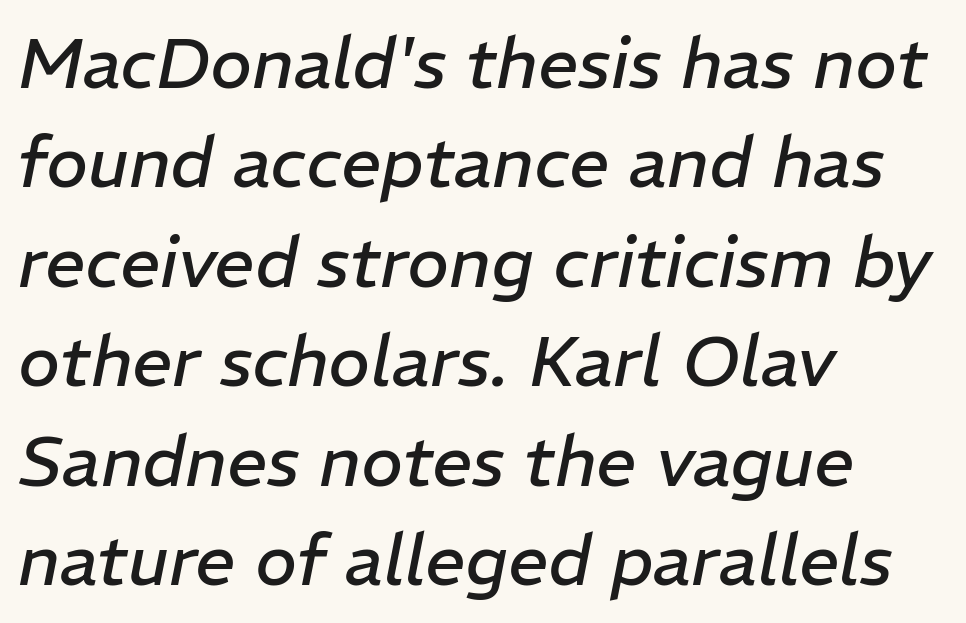
The image shows 71 px regular-weight type, italic (leaning right); set left-aligned, normal line spacing (1.4x), normal letter spacing, not underlined; low stroke contrast and a medium x-height.
